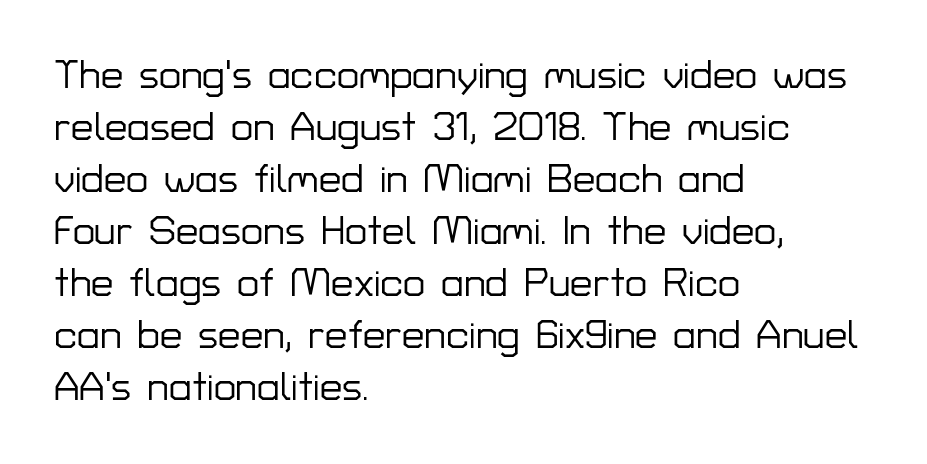
Q: Is the text italic (slanted)? A: No, it is upright.
Q: Is the typeface a serif or a sans-serif typeface? A: Sans-serif.
Q: Is the text underlined? A: No.
Q: How is the paragraph aligned? A: Left-aligned.
Q: Is the spacing between letters normal or unusually wide? A: Normal.
Q: Is the spacing between lines tight, normal or loose? A: Normal.
Q: Width (condensed, normal, or wide)? A: Normal.
Q: Stroke contrast? A: Low.
Q: x-height? A: Medium.
Q: Monospaced? A: No.
